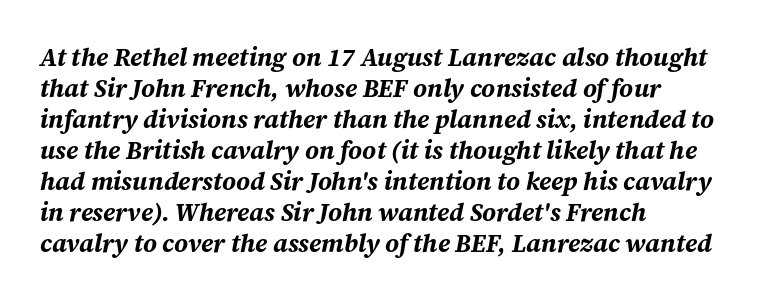
Thick stems and heavy bowls — unmistakably bold. Glance below the letters and you will spot only blank space. Default kerning and tracking; the words read as compact shapes. Posture: slanted. The typesetter chose a ragged-right arrangement here.
